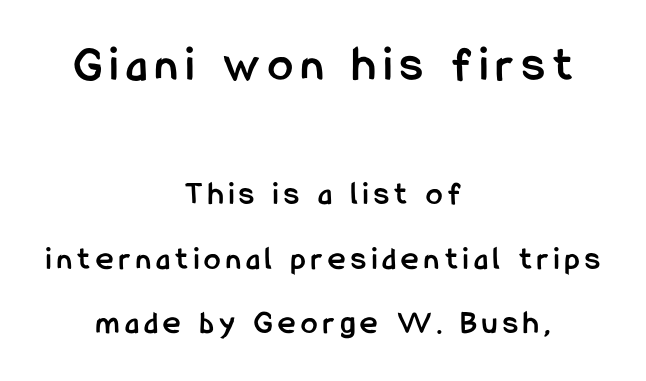
{"serif": "no", "italic": "no", "bold": "yes", "weight": "semibold", "width": "condensed", "stroke_contrast": "low", "x_height": "medium", "monospaced": "no", "underline": "no", "align": "center", "line_spacing": "loose", "line_spacing_ratio": 1.95, "larger_block": "first", "size_ratio": 1.52, "glyph_px": 50}
